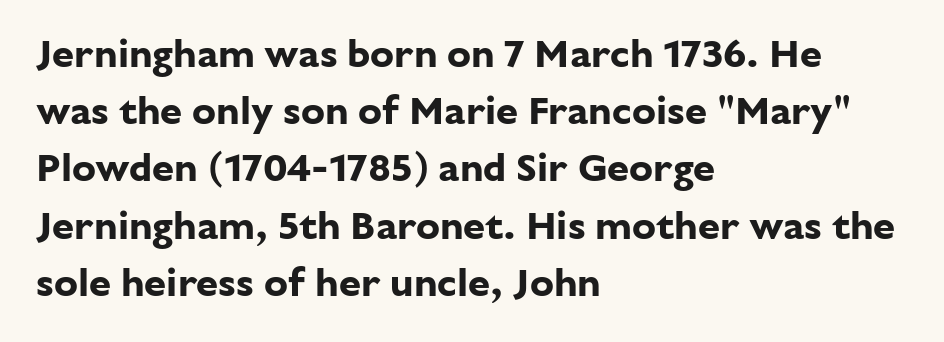
{"serif": "no", "italic": "no", "bold": "yes", "weight": "bold", "width": "normal", "stroke_contrast": "low", "x_height": "medium", "monospaced": "no", "underline": "no", "align": "left", "line_spacing": "normal", "line_spacing_ratio": 1.43, "letter_spacing": "normal", "letter_spacing_em": 0.0, "glyph_px": 40}
